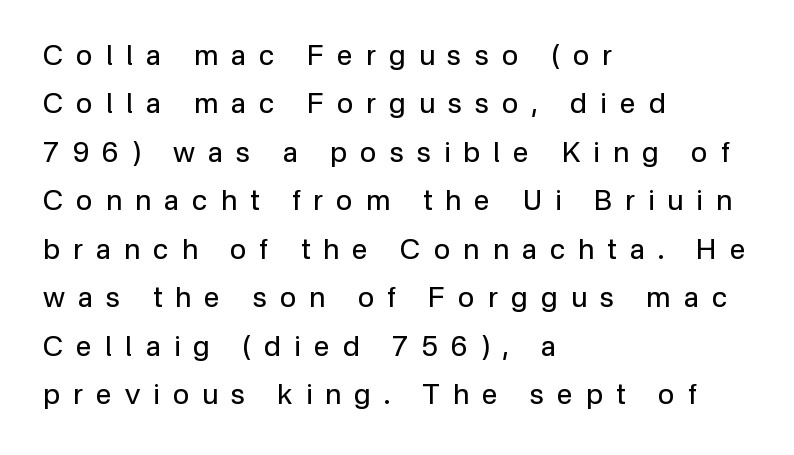
{"serif": "no", "italic": "no", "bold": "no", "weight": "regular", "width": "normal", "stroke_contrast": "low", "x_height": "medium", "monospaced": "no", "underline": "no", "align": "left", "line_spacing_ratio": 1.73, "letter_spacing": "wide", "letter_spacing_em": 0.47, "glyph_px": 28}
